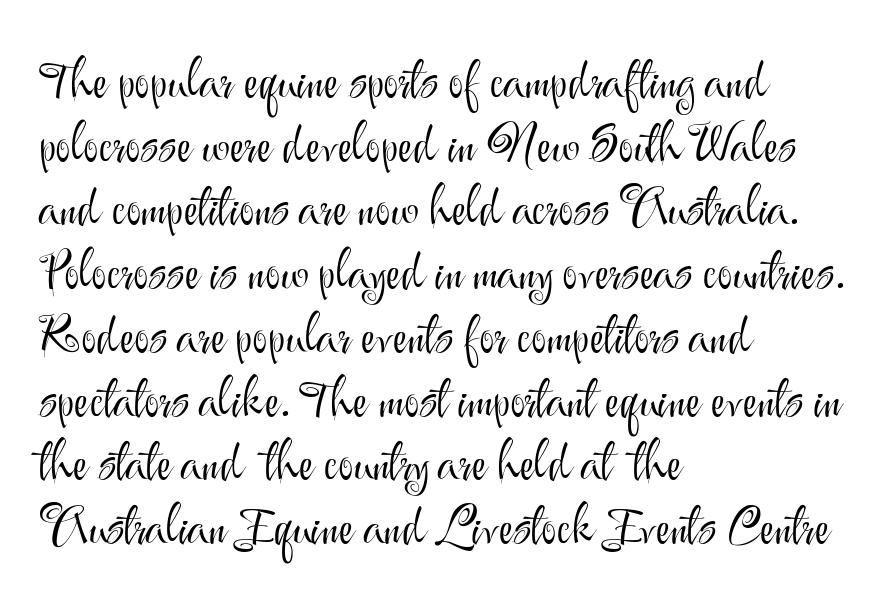
The image shows 51 px light sans-serif type; set left-aligned, normal line spacing (1.25x), normal letter spacing, not underlined; medium stroke contrast and a small x-height.
